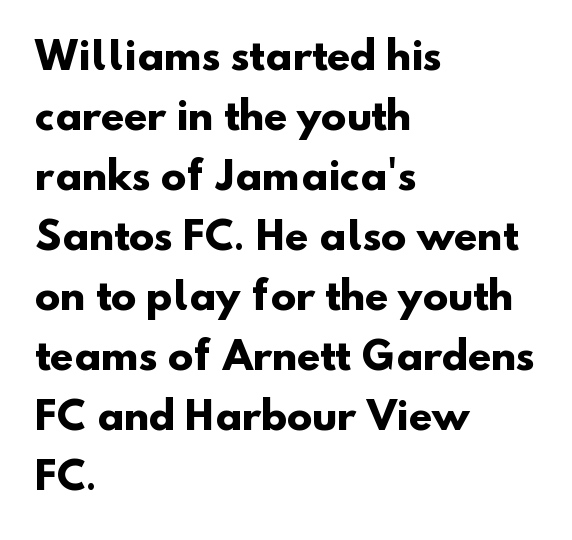
{"serif": "no", "bold": "yes", "weight": "heavy", "width": "normal", "stroke_contrast": "low", "x_height": "small", "monospaced": "no", "underline": "no", "align": "left", "line_spacing": "normal", "line_spacing_ratio": 1.58, "letter_spacing": "normal", "letter_spacing_em": 0.0, "glyph_px": 38}
